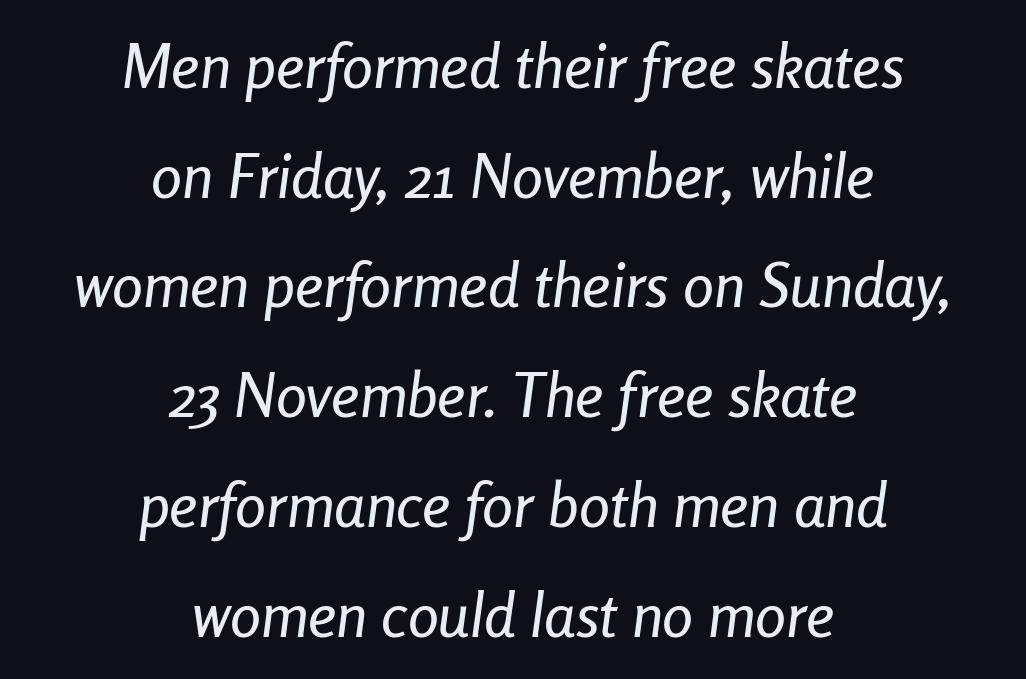
The gap between lines stays unmarked. The rag falls on both sides of this text block equally. Students, note that the glyphs here touch the page at normal intervals. The face used here is proportionally spaced, like ordinary book or web type.
